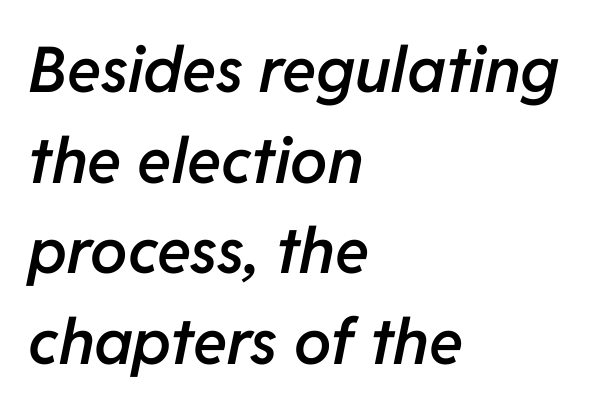
Q: Is the text bold? A: Semi-bold.
Q: Is the text italic (slanted)? A: Yes, it leans right by about 11 degrees.
Q: Is the text underlined? A: No.
Q: How is the paragraph aligned? A: Left-aligned.
Q: Is the spacing between letters normal or unusually wide? A: Normal.
Q: Is the spacing between lines tight, normal or loose? A: Normal.
Q: Width (condensed, normal, or wide)? A: Normal.
Q: Stroke contrast? A: Low.
Q: x-height? A: Medium.
Q: Monospaced? A: No.
